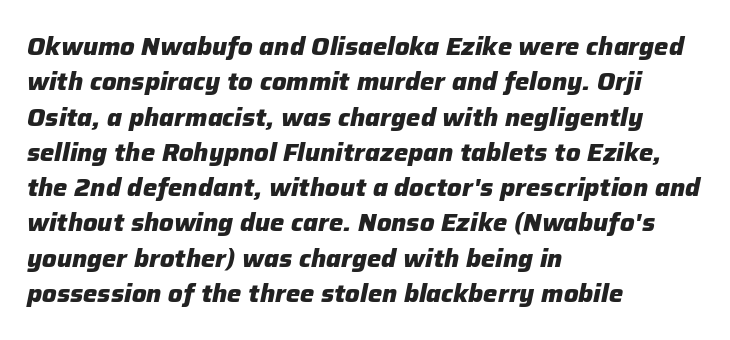
Q: Is the text bold? A: Yes.
Q: Is the text italic (slanted)? A: Yes, it leans right by about 12 degrees.
Q: Is the text underlined? A: No.
Q: How is the paragraph aligned? A: Left-aligned.
Q: Is the spacing between letters normal or unusually wide? A: Normal.
Q: Is the spacing between lines tight, normal or loose? A: Normal.
